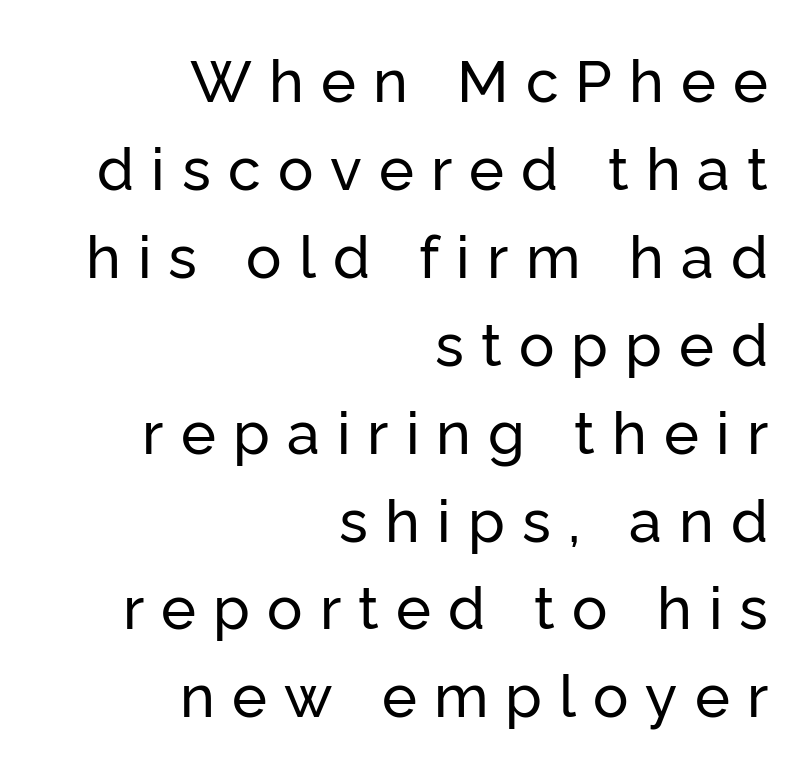
Q: Is the text italic (slanted)? A: No, it is upright.
Q: Is the typeface a serif or a sans-serif typeface? A: Sans-serif.
Q: Is the text underlined? A: No.
Q: How is the paragraph aligned? A: Right-aligned.
Q: Is the spacing between letters normal or unusually wide? A: Unusually wide.
Q: Is the spacing between lines tight, normal or loose? A: Normal.
Q: Width (condensed, normal, or wide)? A: Normal.
Q: Stroke contrast? A: Low.
Q: x-height? A: Medium.
Q: Monospaced? A: No.
